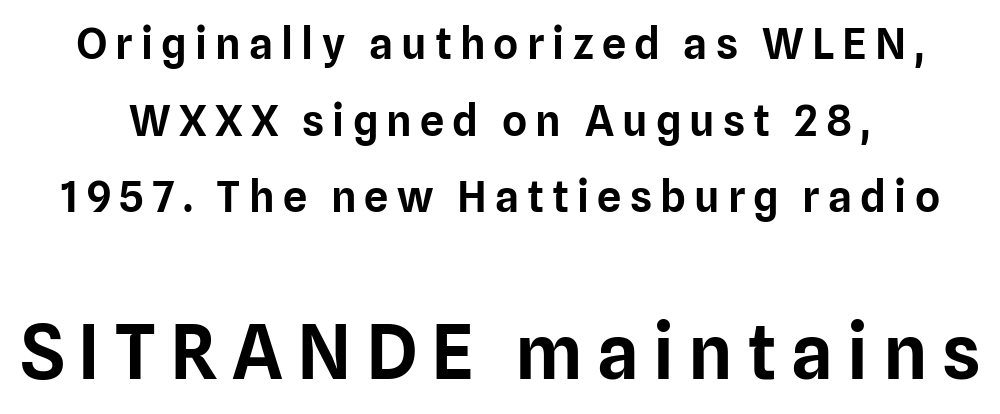
The image shows 75 px sans-serif type, upright; set centered, line spacing 1.78x, not underlined; the second (bottom) block is 1.74x larger; low stroke contrast and a medium x-height.
